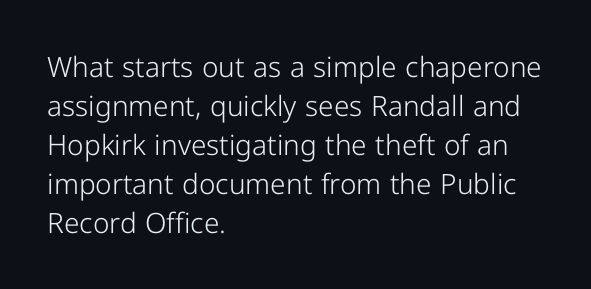
{"serif": "no", "italic": "no", "bold": "no", "weight": "light", "width": "normal", "stroke_contrast": "low", "x_height": "medium", "monospaced": "no", "underline": "no", "align": "left", "line_spacing": "normal", "line_spacing_ratio": 1.39, "letter_spacing": "normal", "letter_spacing_em": 0.0, "glyph_px": 28}
